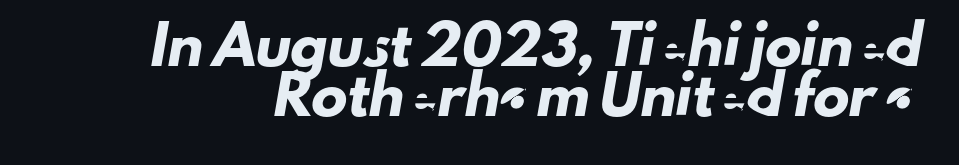
The letters advance in unequal steps, a hallmark of proportional type. Rule under the text: the space is simply empty. Check where the strokes stop: nothing finishes them off — pure sans. The tracking reads as untouched default to a designer's eye. This sample keeps an unexceptional amount of space between lines.
